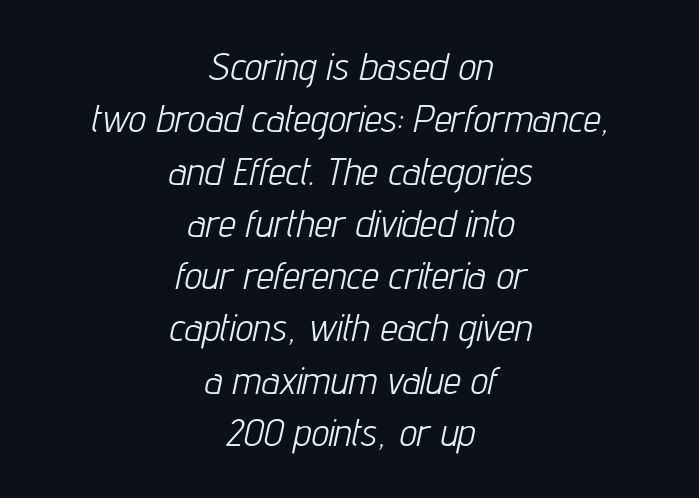
Q: Is the text bold? A: No.
Q: Is the text italic (slanted)? A: Yes, it leans right by about 12 degrees.
Q: Is the text underlined? A: No.
Q: How is the paragraph aligned? A: Centered.
Q: Is the spacing between letters normal or unusually wide? A: Normal.
Q: Is the spacing between lines tight, normal or loose? A: Normal.
Q: Width (condensed, normal, or wide)? A: Condensed.
Q: Stroke contrast? A: Low.
Q: x-height? A: Medium.
Q: Monospaced? A: No.
